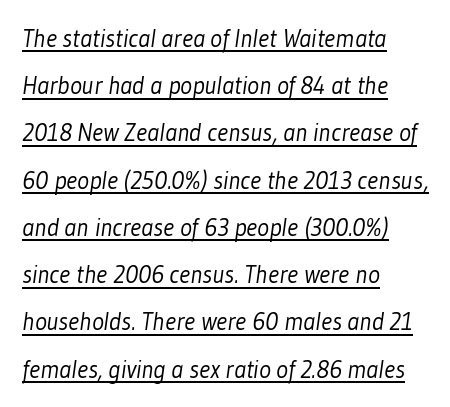
{"bold": "no", "underline": "yes", "align": "left", "line_spacing_ratio": 1.89, "letter_spacing": "normal", "letter_spacing_em": 0.0, "glyph_px": 25}
